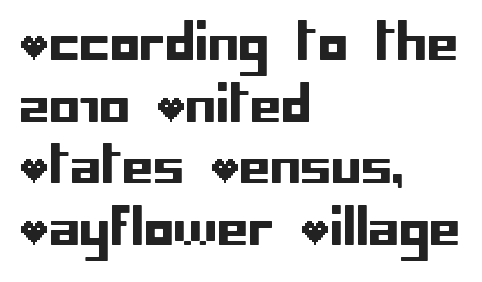
The letters stand upright; this is a roman face. Does extra space separate the letters? No, they use regular spacing. The lines sit at an ordinary, default distance from one another. The passage is arranged the way most books set body copy — flush left.
